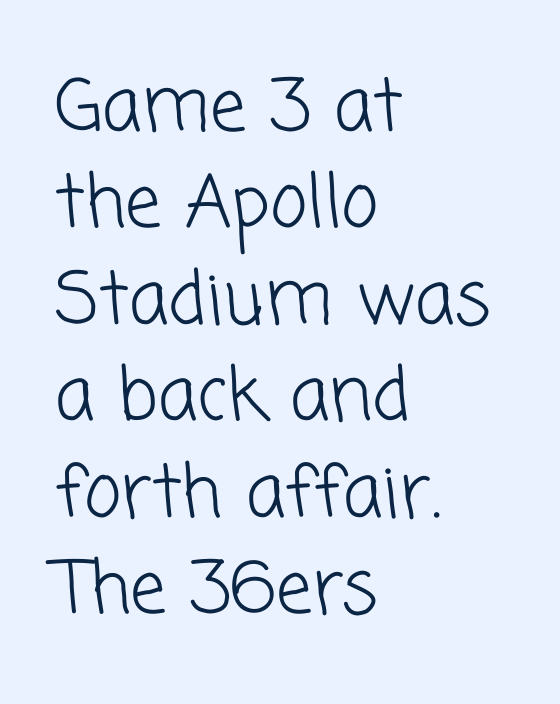
Q: Is the text bold? A: No.
Q: Is the typeface a serif or a sans-serif typeface? A: Sans-serif.
Q: Is the text underlined? A: No.
Q: How is the paragraph aligned? A: Left-aligned.
Q: Is the spacing between letters normal or unusually wide? A: Normal.
Q: Is the spacing between lines tight, normal or loose? A: Normal.
Q: Width (condensed, normal, or wide)? A: Normal.
Q: Stroke contrast? A: Low.
Q: x-height? A: Medium.
Q: Monospaced? A: No.
